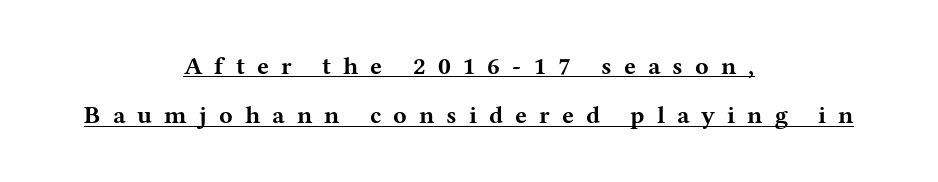
The vertical gap from one line to the next is large. The compositor balanced each line on the midline. Strokes here are thick enough to call this a true bold. The axis of the letterforms is exactly vertical. Glyph-to-glyph distance is far greater than everyday printed text. Descenders here cross a horizontal rule under the line.
